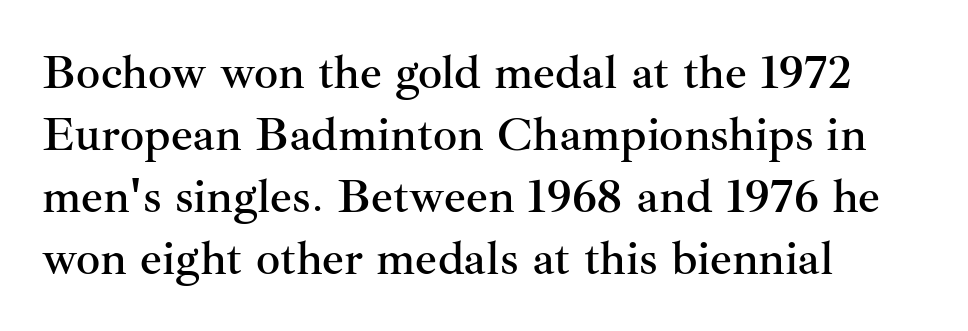
The image shows 48 px serif type, upright; set left-aligned, normal line spacing (1.29x), normal letter spacing, not underlined; medium stroke contrast and a small x-height.
